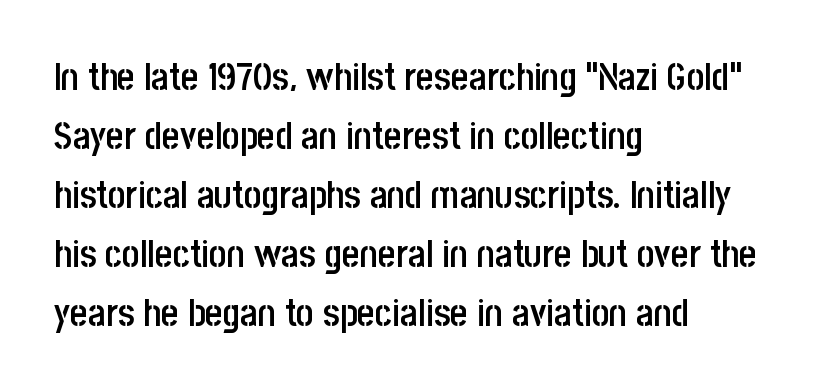
Character widths vary here, with narrow letters taking less room than wide ones. The typesetting leans somewhat heavy: a semibold. The block of text has a typical density, with ordinary space between rows. Horizontally, the lines are justified to the leading edge only.
